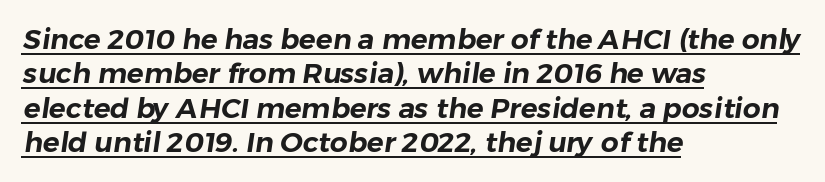
{"serif": "no", "width": "normal", "stroke_contrast": "low", "x_height": "medium", "monospaced": "no", "underline": "yes", "align": "left", "line_spacing_ratio": 1.23, "letter_spacing": "normal", "letter_spacing_em": 0.0, "glyph_px": 28}
